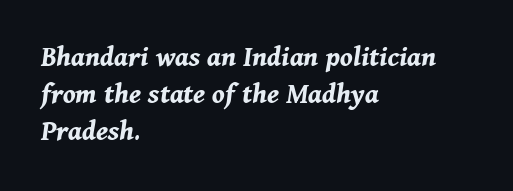
Q: Is the text bold? A: Yes.
Q: Is the text italic (slanted)? A: Yes, it leans right by about 11 degrees.
Q: Is the text underlined? A: No.
Q: How is the paragraph aligned? A: Left-aligned.
Q: Is the spacing between letters normal or unusually wide? A: Normal.
Q: Width (condensed, normal, or wide)? A: Normal.
Q: Stroke contrast? A: Medium.
Q: x-height? A: Medium.
Q: Monospaced? A: No.
